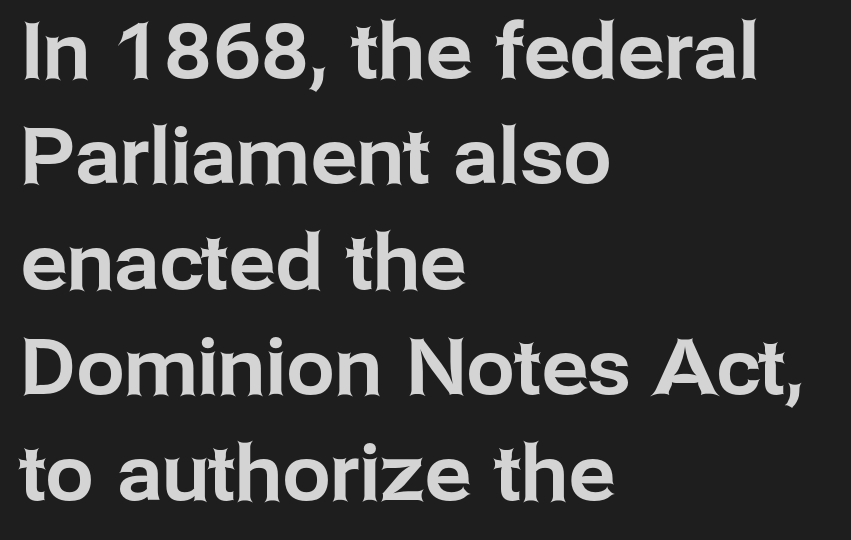
Q: Is the text italic (slanted)? A: No, it is upright.
Q: Is the typeface a serif or a sans-serif typeface? A: Sans-serif.
Q: Is the text underlined? A: No.
Q: How is the paragraph aligned? A: Left-aligned.
Q: Is the spacing between letters normal or unusually wide? A: Normal.
Q: Is the spacing between lines tight, normal or loose? A: Normal.
Q: Width (condensed, normal, or wide)? A: Normal.
Q: Stroke contrast? A: Low.
Q: x-height? A: Medium.
Q: Monospaced? A: No.
